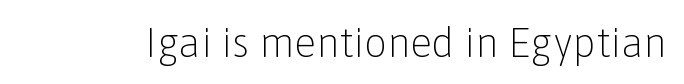
Q: Is the text bold? A: No.
Q: Is the text italic (slanted)? A: No, it is upright.
Q: Is the typeface a serif or a sans-serif typeface? A: Sans-serif.
Q: Is the text underlined? A: No.
Q: Is the spacing between letters normal or unusually wide? A: Normal.
Q: Width (condensed, normal, or wide)? A: Normal.
Q: Stroke contrast? A: Low.
Q: x-height? A: Medium.
Q: Monospaced? A: No.
